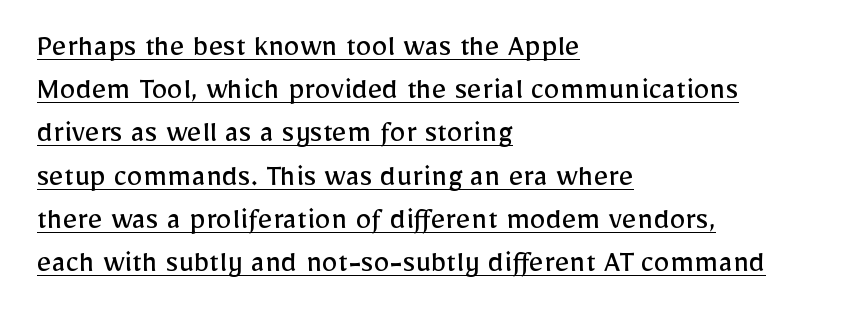
Q: Is the text bold? A: No.
Q: Is the text italic (slanted)? A: No, it is upright.
Q: Is the typeface a serif or a sans-serif typeface? A: Sans-serif.
Q: Is the text underlined? A: Yes.
Q: How is the paragraph aligned? A: Left-aligned.
Q: Is the spacing between letters normal or unusually wide? A: Normal.
Q: Is the spacing between lines tight, normal or loose? A: Normal.
Q: Width (condensed, normal, or wide)? A: Normal.
Q: Stroke contrast? A: Low.
Q: x-height? A: Medium.
Q: Monospaced? A: No.
